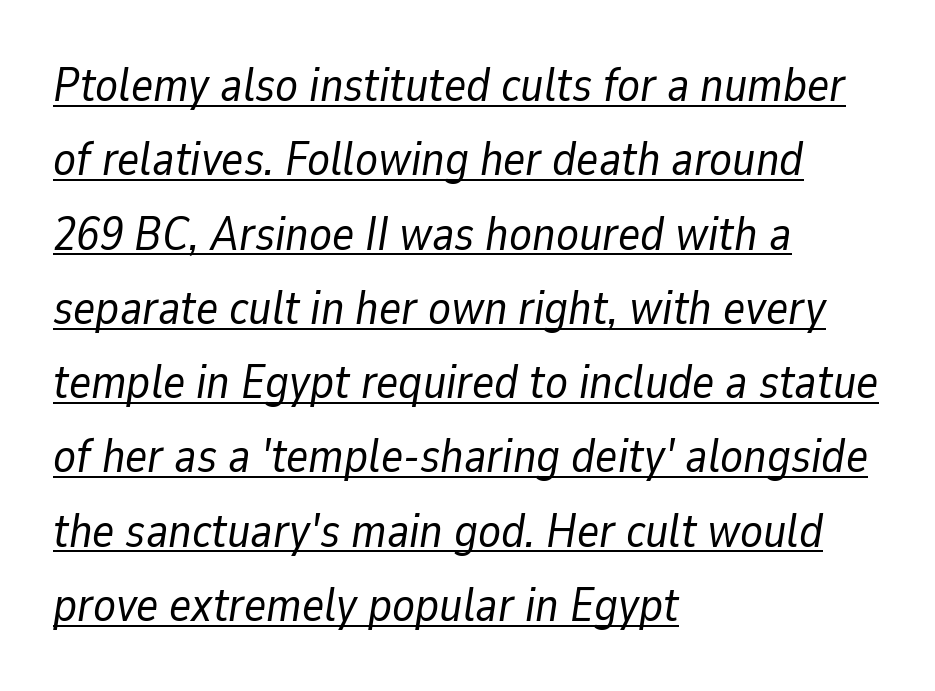
The image shows 47 px regular-weight type, italic (leaning right); set left-aligned, normal line spacing (1.58x), normal letter spacing, underlined; low stroke contrast and a medium x-height.
